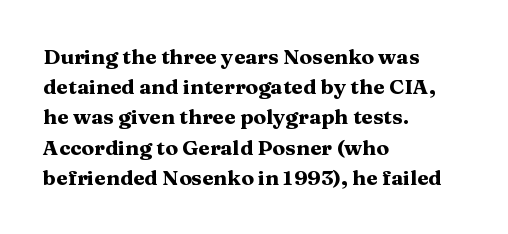
Emphasis by weight is at full strength: bold. Compared with typical body copy, the letter spacing here is the same. The passage shown is not underscored anywhere. Each new line begins a customary step beneath the previous one.
